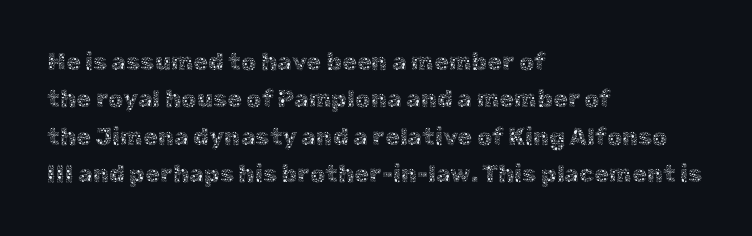
{"italic": "no", "bold": "no", "underline": "no", "align": "left", "line_spacing": "normal", "line_spacing_ratio": 1.56, "letter_spacing": "normal", "letter_spacing_em": 0.0, "glyph_px": 24}
